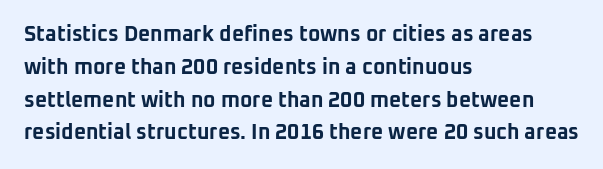
Q: Is the text bold? A: Yes.
Q: Is the text italic (slanted)? A: No, it is upright.
Q: Is the text underlined? A: No.
Q: How is the paragraph aligned? A: Left-aligned.
Q: Is the spacing between letters normal or unusually wide? A: Normal.
Q: Is the spacing between lines tight, normal or loose? A: Normal.
